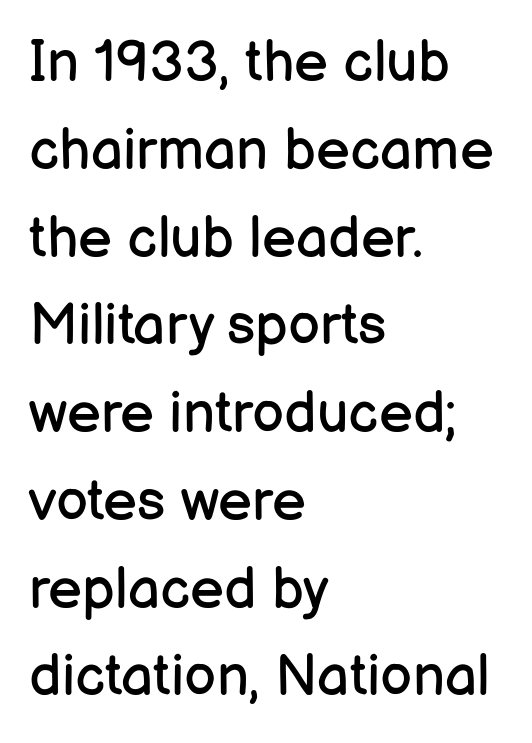
The image shows 57 px regular-weight sans-serif type, upright; set left-aligned, normal line spacing (1.54x), normal letter spacing, not underlined; low stroke contrast and a medium x-height.
